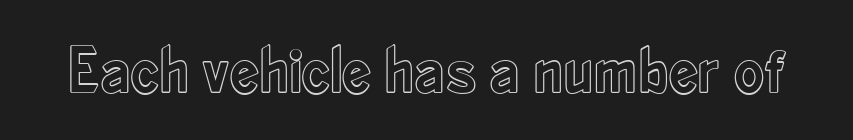
{"italic": "no", "width": "condensed", "x_height": "small", "monospaced": "no", "underline": "no", "letter_spacing": "normal", "letter_spacing_em": 0.0, "glyph_px": 66}
